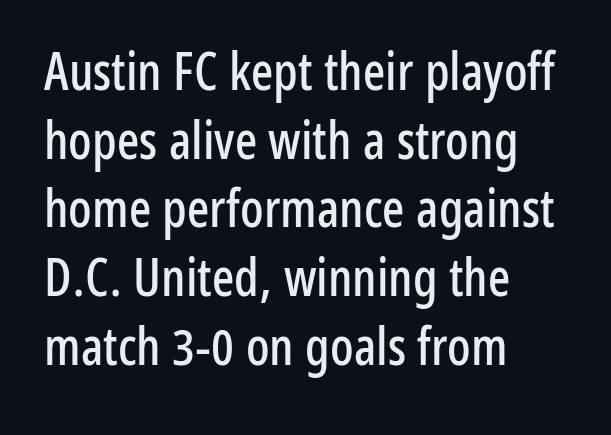
{"serif": "no", "italic": "no", "width": "condensed", "stroke_contrast": "low", "x_height": "medium", "monospaced": "no", "underline": "no", "align": "left", "line_spacing": "normal", "line_spacing_ratio": 1.32, "letter_spacing": "normal", "letter_spacing_em": 0.0, "glyph_px": 52}
